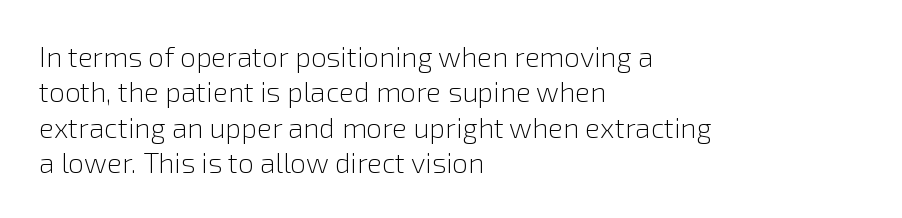
Q: Is the text bold? A: No.
Q: Is the text italic (slanted)? A: No, it is upright.
Q: Is the typeface a serif or a sans-serif typeface? A: Sans-serif.
Q: Is the text underlined? A: No.
Q: How is the paragraph aligned? A: Left-aligned.
Q: Is the spacing between letters normal or unusually wide? A: Normal.
Q: Is the spacing between lines tight, normal or loose? A: Normal.
Q: Width (condensed, normal, or wide)? A: Normal.
Q: Stroke contrast? A: Low.
Q: x-height? A: Medium.
Q: Monospaced? A: No.
